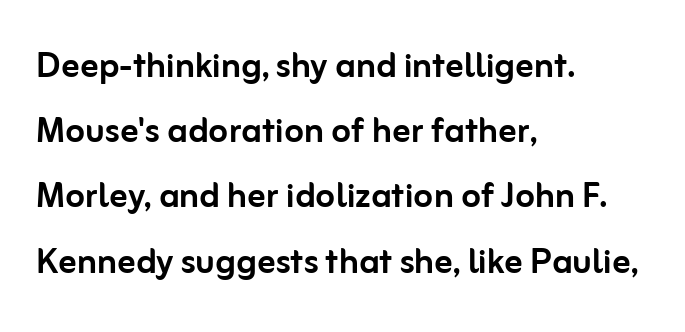
Only glyphs here, with clear space below each row. Tall strokes in this sample are plumb rather than angled. Line spacing here is normal. Is this a fixed-width face? No — the glyphs have proportional, varying widths. No feet cap the strokes, marking this as sans-serif type.
